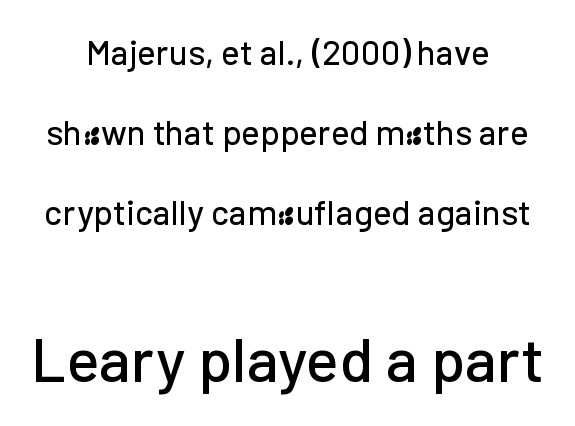
{"serif": "no", "italic": "no", "width": "normal", "stroke_contrast": "low", "x_height": "medium", "monospaced": "no", "underline": "no", "line_spacing": "loose", "line_spacing_ratio": 2.29, "letter_spacing": "normal", "letter_spacing_em": 0.0, "larger_block": "second", "size_ratio": 1.77, "glyph_px": 62}
